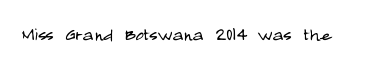
{"italic": "no", "bold": "no", "underline": "no", "letter_spacing": "normal", "letter_spacing_em": 0.0, "glyph_px": 23}
